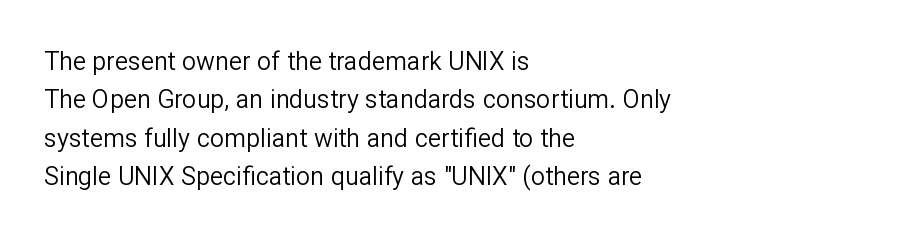
The image shows 25 px text type, upright; set left-aligned, normal line spacing (1.54x), normal letter spacing, not underlined.
